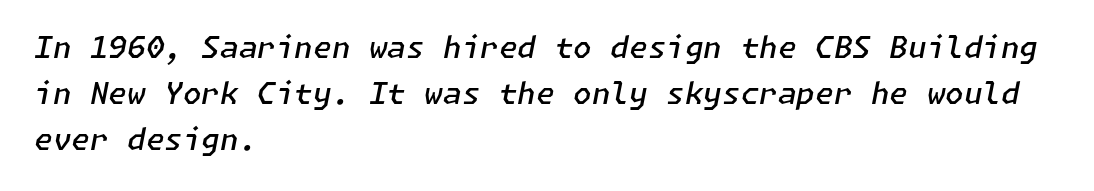
Q: Is the text bold? A: Semi-bold.
Q: Is the text italic (slanted)? A: Yes, it leans right by about 11 degrees.
Q: Is the text underlined? A: No.
Q: How is the paragraph aligned? A: Left-aligned.
Q: Is the spacing between letters normal or unusually wide? A: Normal.
Q: Is the spacing between lines tight, normal or loose? A: Normal.
Q: Width (condensed, normal, or wide)? A: Normal.
Q: Stroke contrast? A: Low.
Q: x-height? A: Medium.
